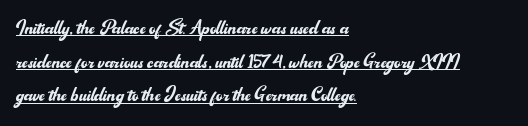
The image shows 25 px text type; set left-aligned, normal line spacing (1.35x), normal letter spacing, underlined.
